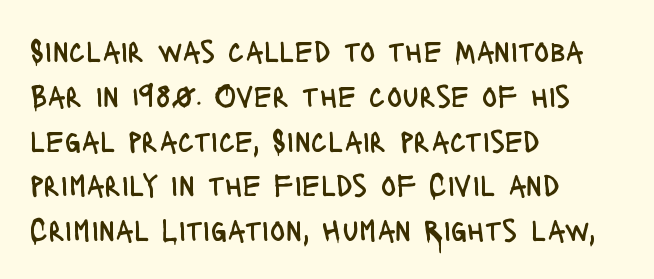
The image shows 32 px regular-weight, condensed sans-serif type, upright; set left-aligned, normal line spacing (1.4x), normal letter spacing, not underlined; low stroke contrast and a large x-height.
